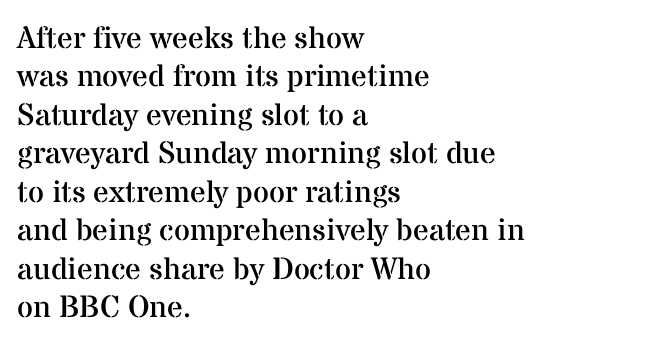
The image shows 31 px regular-weight serif type, upright; set left-aligned, line spacing 1.24x, normal letter spacing, not underlined; medium stroke contrast and a medium x-height.
